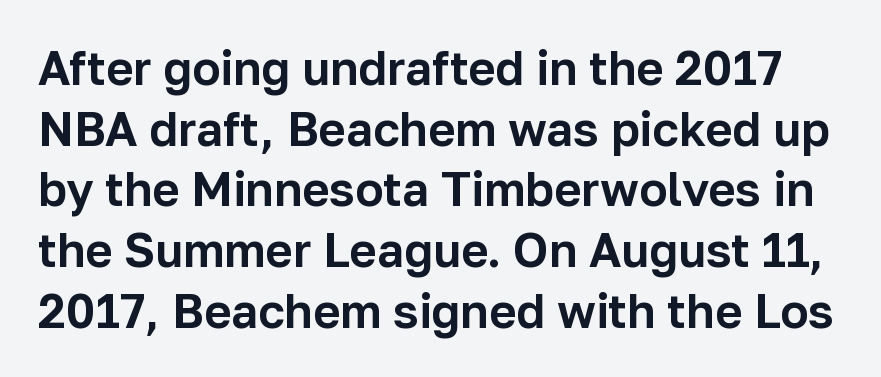
The image shows 47 px sans-serif type, upright; set normal line spacing (1.29x), normal letter spacing, not underlined; low stroke contrast and a medium x-height.
